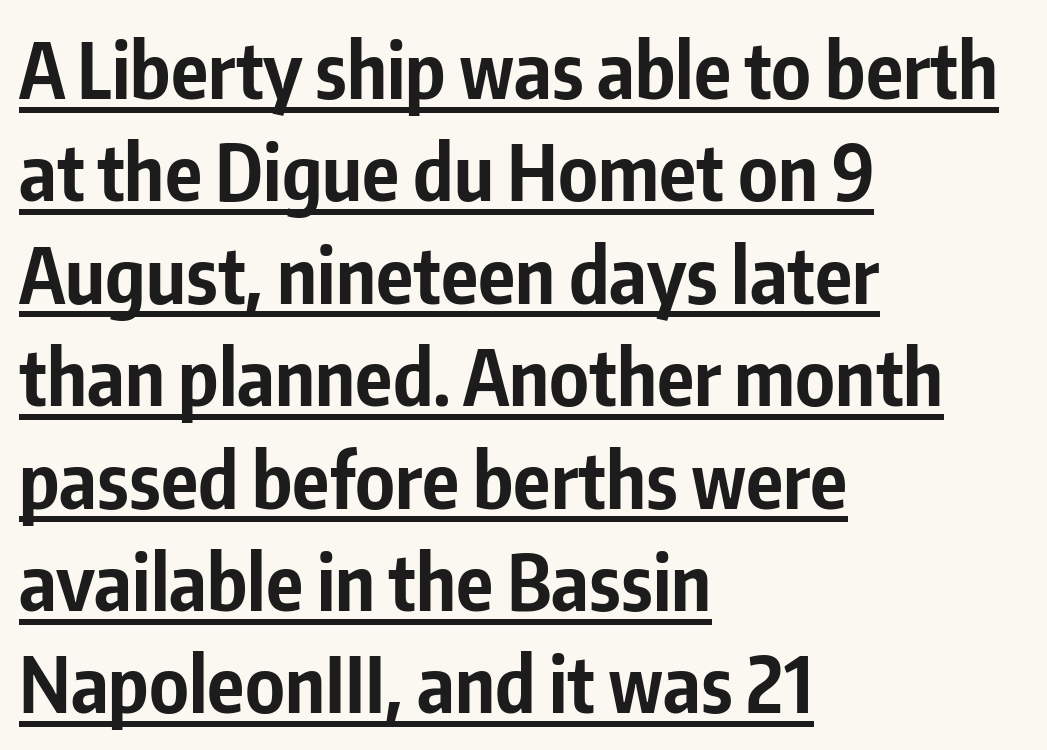
Q: Is the text bold? A: Yes.
Q: Is the text italic (slanted)? A: No, it is upright.
Q: Is the typeface a serif or a sans-serif typeface? A: Sans-serif.
Q: Is the text underlined? A: Yes.
Q: How is the paragraph aligned? A: Left-aligned.
Q: Is the spacing between letters normal or unusually wide? A: Normal.
Q: Is the spacing between lines tight, normal or loose? A: Normal.
Q: Width (condensed, normal, or wide)? A: Condensed.
Q: Stroke contrast? A: Low.
Q: x-height? A: Medium.
Q: Monospaced? A: No.
